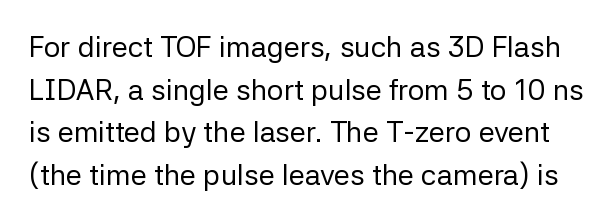
This is the regular roman posture of the typeface. Regular leading. Glyph-to-glyph distance matches everyday printed text. Counters stay open thanks to moderate or lighter strokes. The type family on display is of the sans-serif kind.
